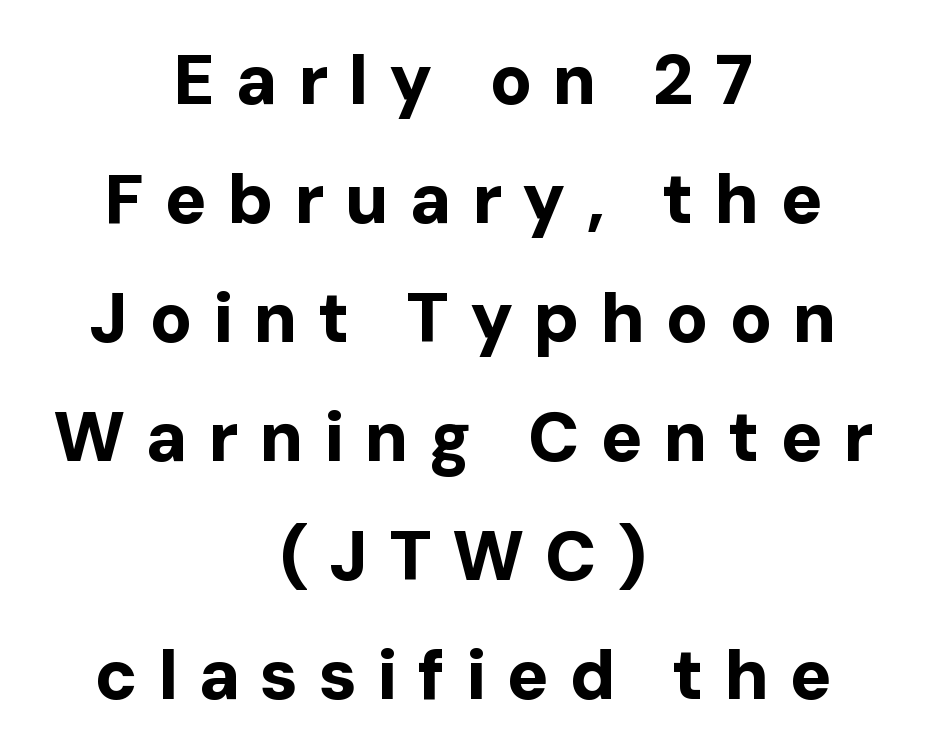
Examine the stroke ends and you'll find no serifs. Bare-footed words on every line. Each letter keeps its own natural width here, so spacing adapts to shape. The line texture is sparse and dotted thanks to wide tracking. A typesetter would mark this as roman, not italic.
